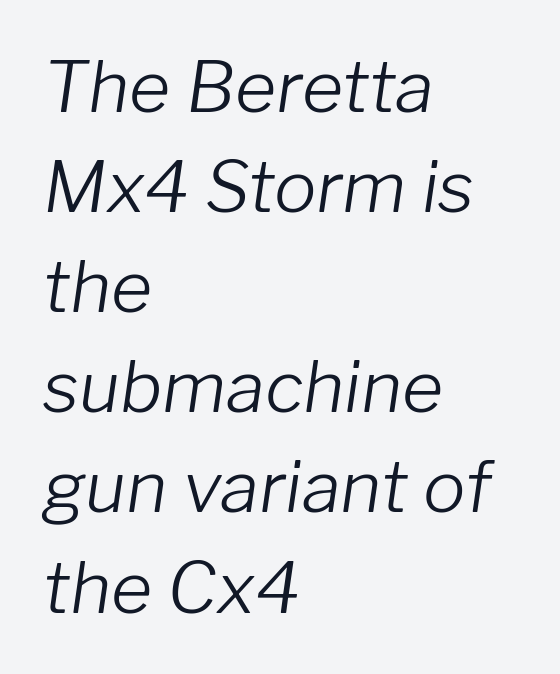
Just letters on the line, the space beneath them empty. Line starts are locked; line ends wander. A typesetter would mark this as italic. Varying glyph widths throughout — classic text-font behaviour. The typesetting does not lean heavy: it is not bold. The passage shown has conventional tracking throughout.
